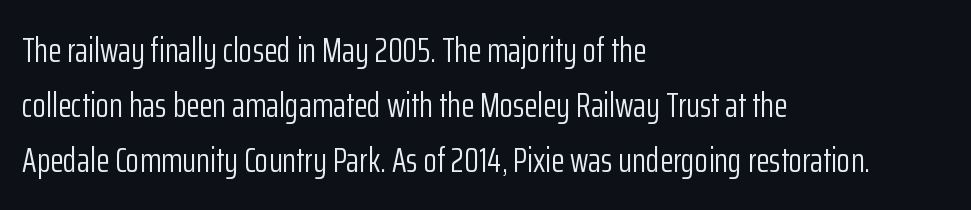
{"serif": "no", "italic": "no", "bold": "no", "weight": "light", "width": "condensed", "stroke_contrast": "low", "x_height": "medium", "monospaced": "no", "underline": "no", "align": "left", "line_spacing": "normal", "line_spacing_ratio": 1.57, "letter_spacing": "normal", "letter_spacing_em": 0.0, "glyph_px": 35}
